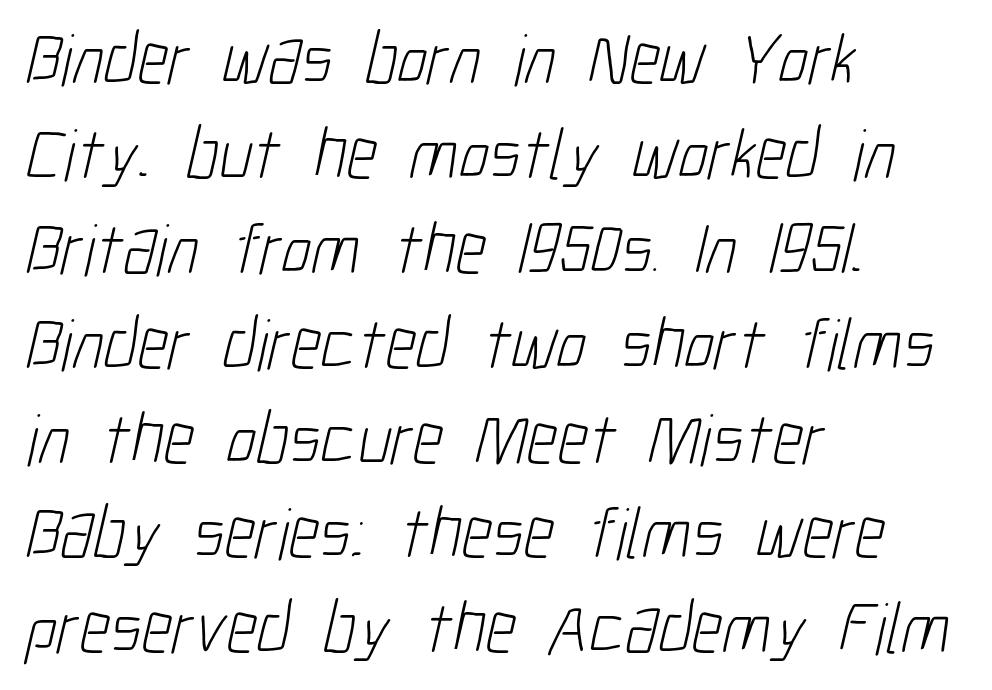
The image shows 73 px light, condensed sans-serif type; set left-aligned, normal line spacing (1.3x), normal letter spacing, not underlined; low stroke contrast and a medium x-height.
